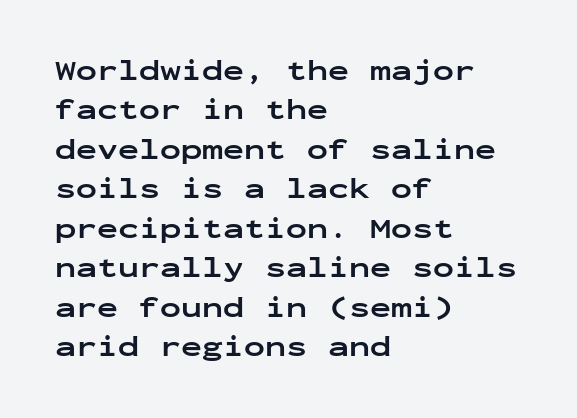
Typesetter's note: full bold, strokes at maximum text heaviness. Underlining? Definitely not there. The designer went with a sans here, leaving each stem footless. You could count columns in this text — the font is strictly monospaced. Every stem runs plumb, perpendicular to the baseline. The rag falls on the right side of this text block.
